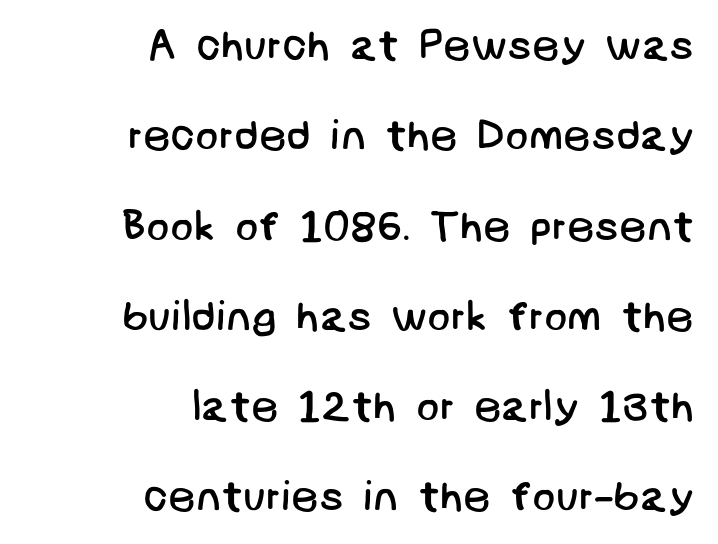
Note: no serifs on the glyphs. The characters are drawn with everyday or finer stroke widths. The glyphs are unaccompanied by any horizontal stroke below them. The typesetter chose a ragged-left arrangement here.
